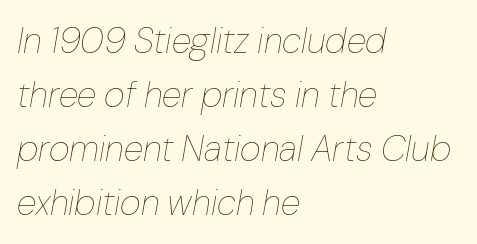
{"italic": "yes", "lean": "right", "slant_degrees": 10, "bold": "no", "weight": "thin", "width": "normal", "stroke_contrast": "low", "x_height": "medium", "monospaced": "no", "underline": "no", "align": "left", "line_spacing": "normal", "line_spacing_ratio": 1.5, "letter_spacing": "normal", "letter_spacing_em": 0.0, "glyph_px": 36}
